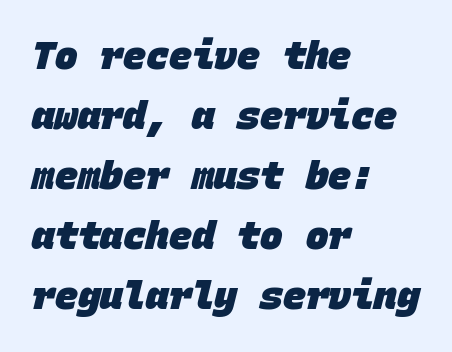
Teacher's note: observe the even left margin — that is flush-left alignment. The horizontal fit of the characters is conventional and even. Descender tails drop into unmarked territory. The letters march in equal steps, a hallmark of fixed-pitch type. How heavy is the stroke? Heavy — this is a bold.
